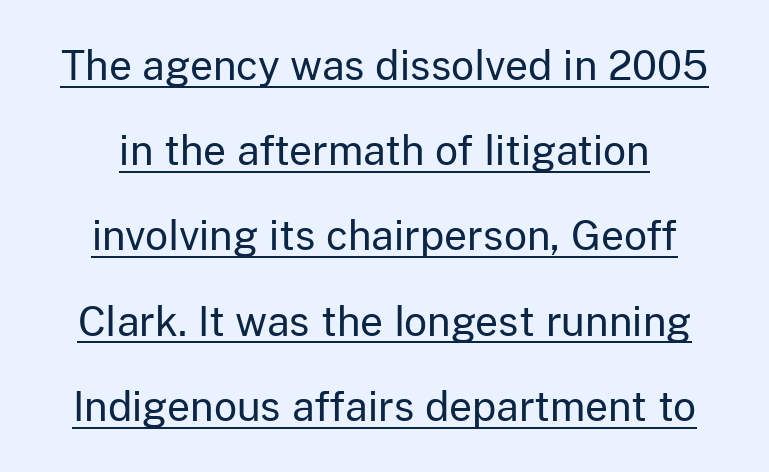
{"serif": "no", "italic": "no", "bold": "no", "weight": "regular", "width": "normal", "stroke_contrast": "low", "x_height": "medium", "monospaced": "no", "underline": "yes", "line_spacing": "loose", "line_spacing_ratio": 2.13, "letter_spacing": "normal", "letter_spacing_em": 0.0, "glyph_px": 40}
